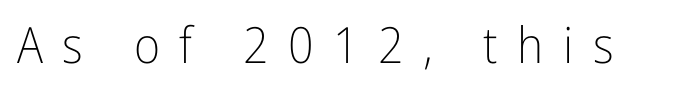
Q: Is the text bold? A: No.
Q: Is the text italic (slanted)? A: No, it is upright.
Q: Is the typeface a serif or a sans-serif typeface? A: Sans-serif.
Q: Is the text underlined? A: No.
Q: Is the spacing between letters normal or unusually wide? A: Unusually wide.
Q: Width (condensed, normal, or wide)? A: Condensed.
Q: Stroke contrast? A: Low.
Q: x-height? A: Medium.
Q: Monospaced? A: No.
